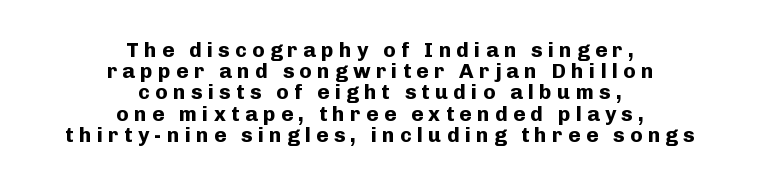
{"italic": "no", "bold": "yes", "underline": "no", "align": "center", "line_spacing": "tight", "line_spacing_ratio": 1.01, "letter_spacing": "wide", "letter_spacing_em": 0.25, "glyph_px": 21}
